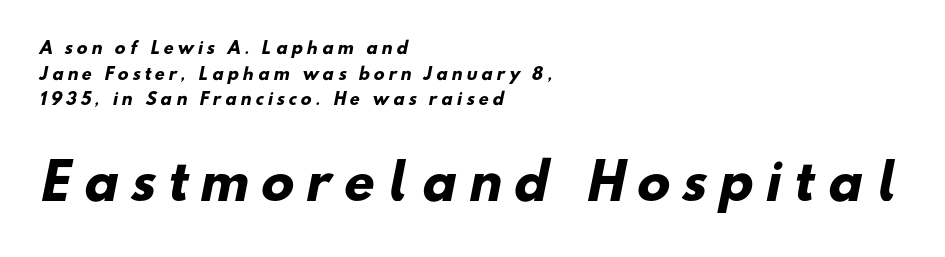
The image shows 49 px heavy sans-serif type; set left-aligned, normal line spacing (1.6x), unusually wide letter spacing (+0.26 em), not underlined; the second (bottom) block is 3.06x larger; low stroke contrast and a small x-height.
